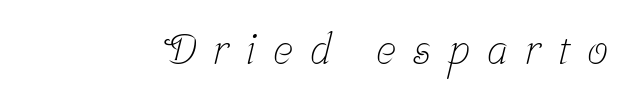
Check under the words: just untouched page. The rendering shows small feet on the letterforms — a serif design. This sample uses expanded letter spacing, leaving extra air between glyphs. Proportional: the letters do not fall into vertical columns.
